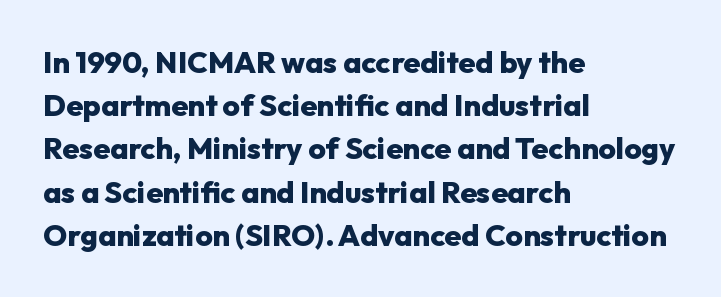
{"serif": "no", "italic": "no", "bold": "yes", "weight": "heavy", "width": "normal", "stroke_contrast": "low", "x_height": "medium", "monospaced": "no", "underline": "no", "align": "left", "line_spacing": "normal", "line_spacing_ratio": 1.44, "letter_spacing": "normal", "letter_spacing_em": 0.0, "glyph_px": 30}
